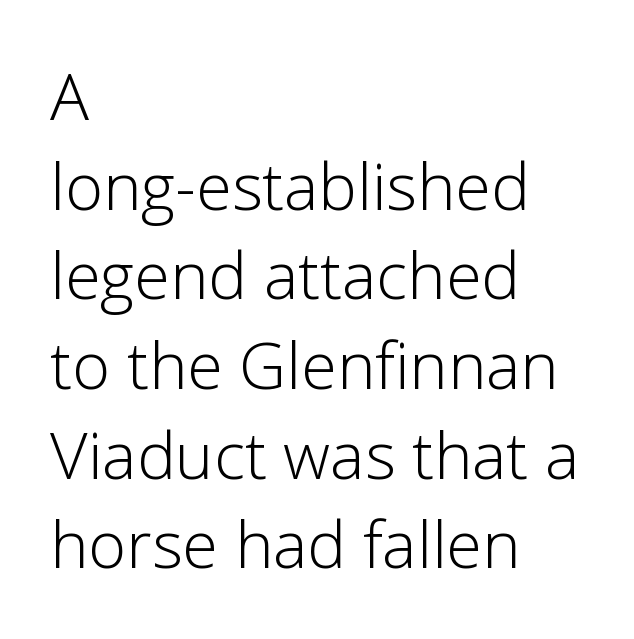
Posture: vertical. The passage is arranged the way most books set body copy — flush left. Standard letterfit; no display-style spreading of the glyphs. Note the varied advance widths — an 'i' is clearly narrower than an 'm'.
